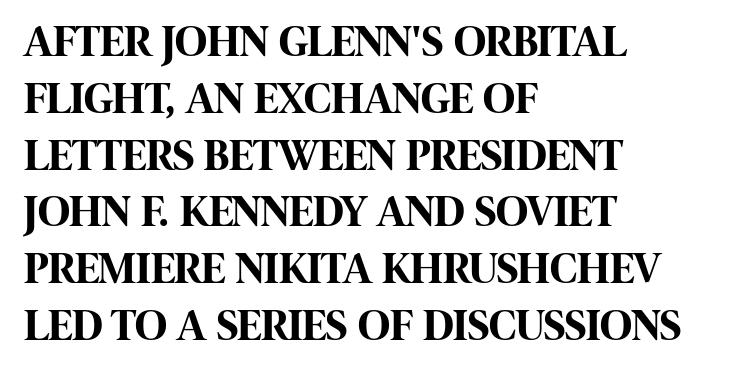
Q: Is the text bold? A: Yes.
Q: Is the text italic (slanted)? A: No, it is upright.
Q: Is the typeface a serif or a sans-serif typeface? A: Sans-serif.
Q: Is the text underlined? A: No.
Q: How is the paragraph aligned? A: Left-aligned.
Q: Is the spacing between letters normal or unusually wide? A: Normal.
Q: Is the spacing between lines tight, normal or loose? A: Normal.
Q: Width (condensed, normal, or wide)? A: Condensed.
Q: Stroke contrast? A: High.
Q: x-height? A: Large.
Q: Monospaced? A: No.
